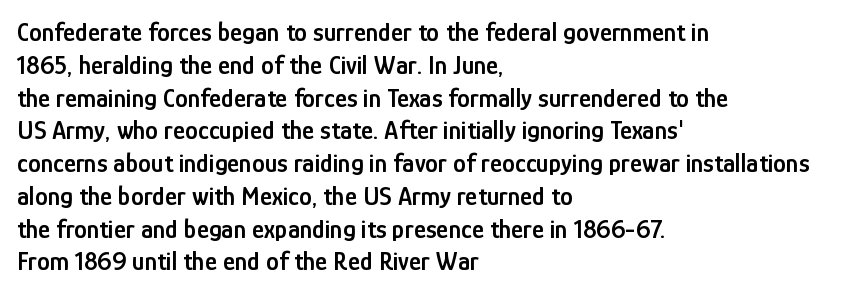
The image shows 26 px text type, upright; set left-aligned, normal line spacing (1.26x), normal letter spacing, not underlined.
